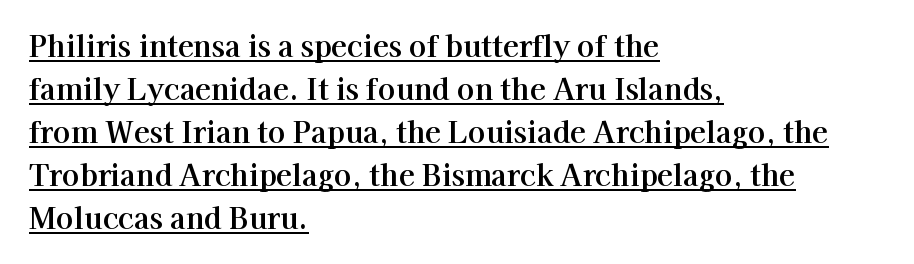
{"serif": "yes", "italic": "no", "width": "normal", "stroke_contrast": "high", "x_height": "medium", "monospaced": "no", "underline": "yes", "align": "left", "line_spacing": "normal", "line_spacing_ratio": 1.48, "letter_spacing": "normal", "letter_spacing_em": 0.0, "glyph_px": 29}
